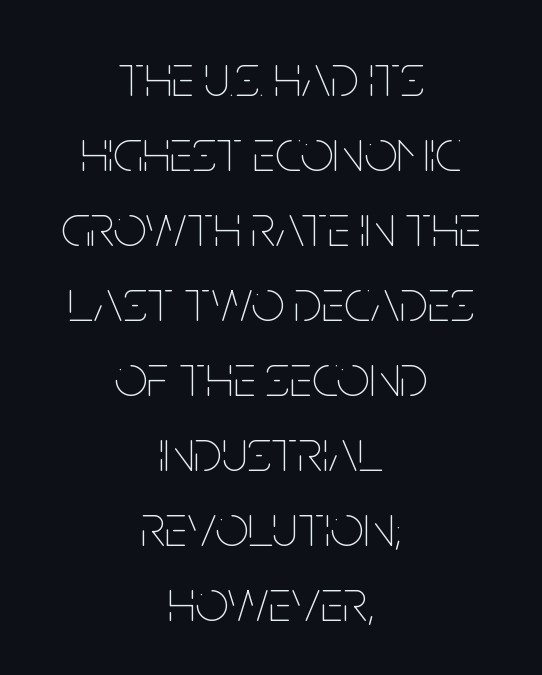
{"italic": "no", "bold": "no", "weight": "thin", "width": "condensed", "stroke_contrast": "low", "x_height": "large", "monospaced": "no", "underline": "no", "align": "center", "line_spacing": "normal", "line_spacing_ratio": 1.27, "letter_spacing": "normal", "letter_spacing_em": 0.0, "glyph_px": 59}
